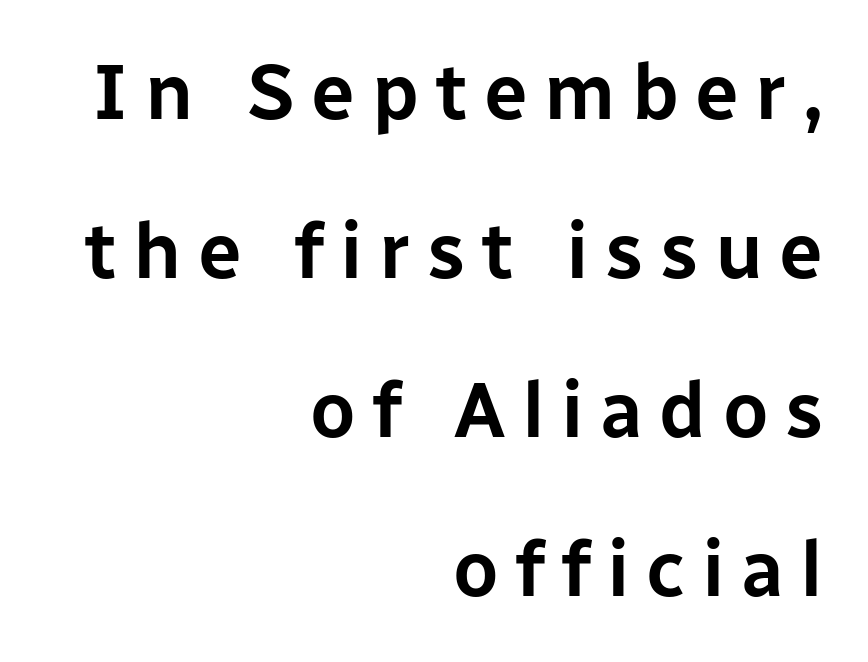
Leftover space on each line is placed entirely before the opening word. The letters stand straight up with perfectly vertical stems. Any mark beneath the type? The region is blank. Words appear elongated and porous because spacing is wide. The font family rendered here belongs to the sans-serif group.
